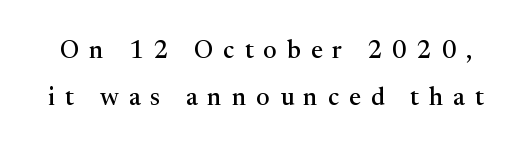
{"italic": "no", "underline": "no", "line_spacing": "loose", "line_spacing_ratio": 1.9, "letter_spacing": "wide", "letter_spacing_em": 0.4, "glyph_px": 25}
